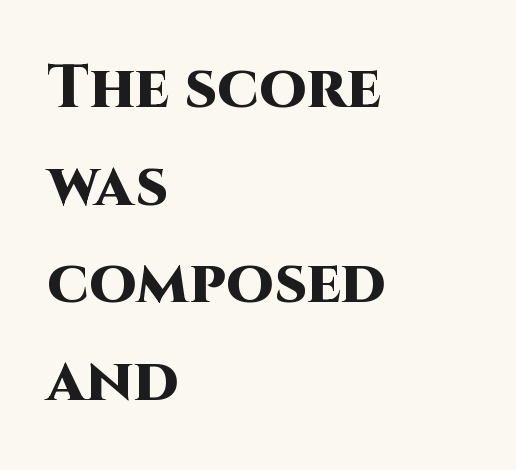
The image shows 61 px heavy sans-serif type, upright; set left-aligned, normal line spacing (1.6x), normal letter spacing, not underlined; high stroke contrast and a large x-height.
